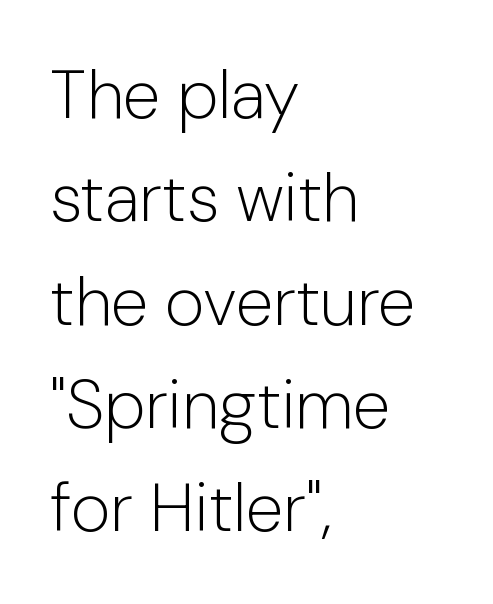
The image shows 68 px light sans-serif type, upright; set left-aligned, normal line spacing (1.52x), normal letter spacing, not underlined; low stroke contrast and a medium x-height.
